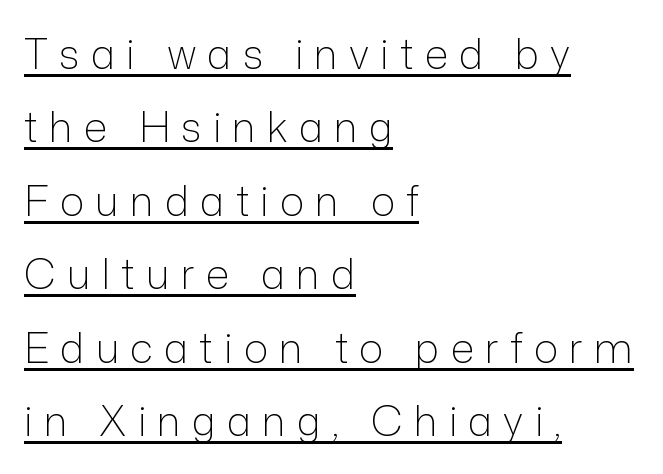
The image shows 41 px light sans-serif type, upright; set left-aligned, line spacing 1.79x, unusually wide letter spacing (+0.27 em), underlined; low stroke contrast and a medium x-height.
